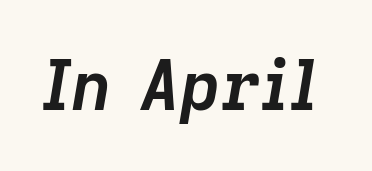
The image shows 69 px semibold type, italic (leaning right); set normal letter spacing, not underlined; low stroke contrast and a medium x-height.
